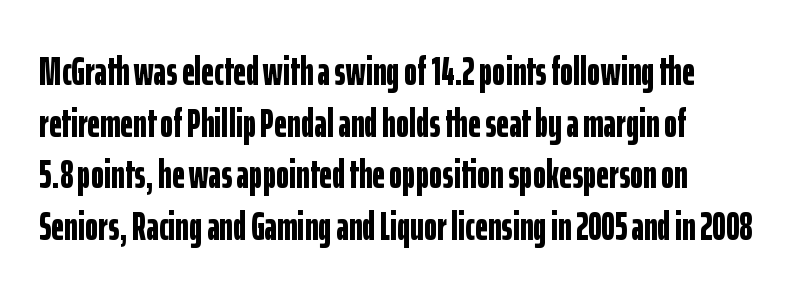
Just letters on the line, the space beneath them empty. In CSS terms this would be text-align: left. This is sans-serif lettering, the kind often seen on screens and signage. Is the letter spacing exaggerated? No — it looks like the ordinary default.
